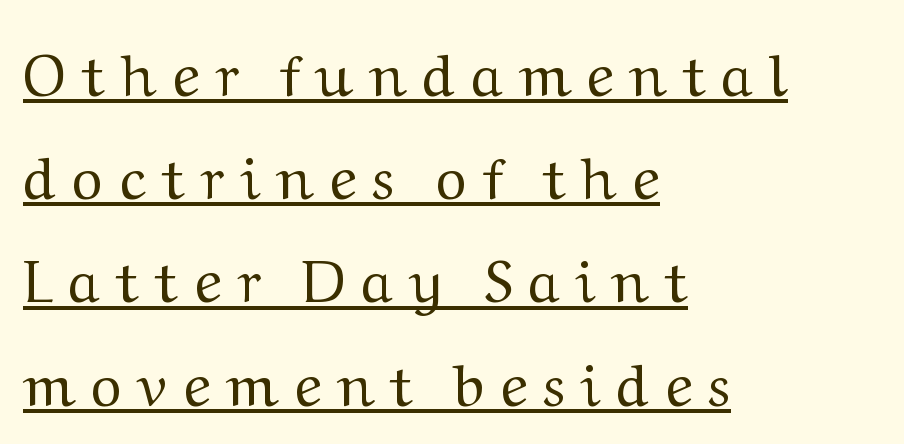
{"serif": "yes", "italic": "no", "bold": "no", "weight": "regular", "width": "wide", "stroke_contrast": "medium", "x_height": "medium", "monospaced": "no", "underline": "yes", "align": "left", "line_spacing_ratio": 1.75, "letter_spacing": "wide", "letter_spacing_em": 0.27, "glyph_px": 59}
